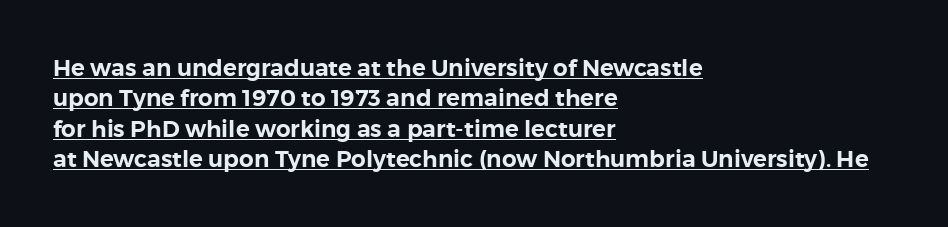
Vertically, the passage feels balanced, rows spaced as you'd expect. Does the lettering tilt? It doesn't — this is upright. The letterforms sit shoulder to shoulder at normal distance. The compositor pushed each line to the left boundary. Has an underline been added? It has.
